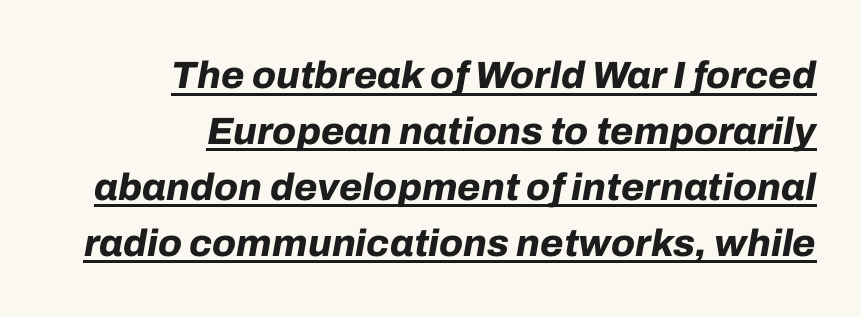
Q: Is the text bold? A: Yes.
Q: Is the text italic (slanted)? A: Yes, it leans right by about 10 degrees.
Q: Is the text underlined? A: Yes.
Q: How is the paragraph aligned? A: Right-aligned.
Q: Is the spacing between letters normal or unusually wide? A: Normal.
Q: Is the spacing between lines tight, normal or loose? A: Normal.
Q: Width (condensed, normal, or wide)? A: Normal.
Q: Stroke contrast? A: Low.
Q: x-height? A: Medium.
Q: Monospaced? A: No.
